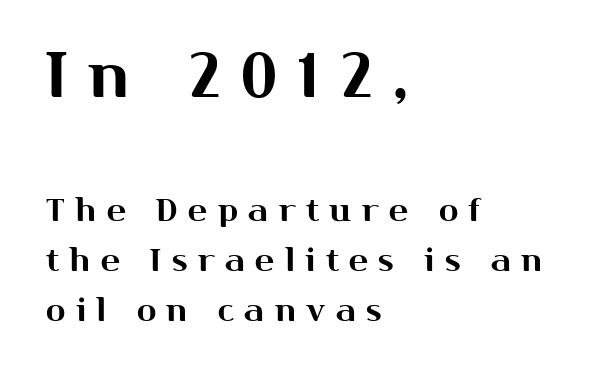
Q: Is the text italic (slanted)? A: No, it is upright.
Q: Is the typeface a serif or a sans-serif typeface? A: Sans-serif.
Q: Is the text underlined? A: No.
Q: How is the paragraph aligned? A: Left-aligned.
Q: Is the spacing between letters normal or unusually wide? A: Unusually wide.
Q: Is the spacing between lines tight, normal or loose? A: Normal.
Q: Which block of text is set in a larger size, the first (top) or the second (bottom)? A: The first (top) one.
Q: Width (condensed, normal, or wide)? A: Normal.
Q: Stroke contrast? A: Medium.
Q: x-height? A: Medium.
Q: Monospaced? A: No.
